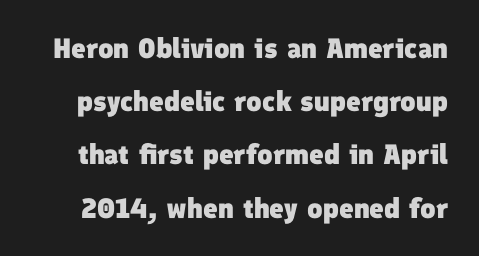
The image shows 28 px heavy sans-serif type; set loose line spacing (1.9x), normal letter spacing, not underlined; low stroke contrast and a medium x-height.
